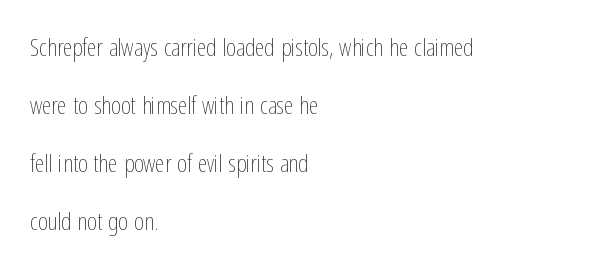
The image shows 24 px text type, upright; set left-aligned, loose line spacing (2.42x), normal letter spacing, not underlined.
